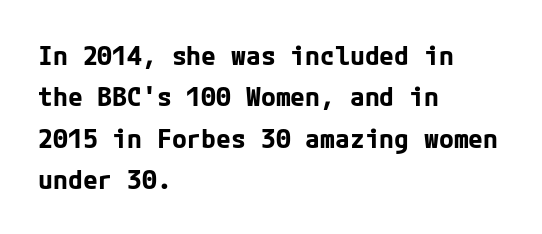
Q: Is the text bold? A: Yes.
Q: Is the text italic (slanted)? A: No, it is upright.
Q: Is the text underlined? A: No.
Q: How is the paragraph aligned? A: Left-aligned.
Q: Is the spacing between letters normal or unusually wide? A: Normal.
Q: Is the spacing between lines tight, normal or loose? A: Normal.
